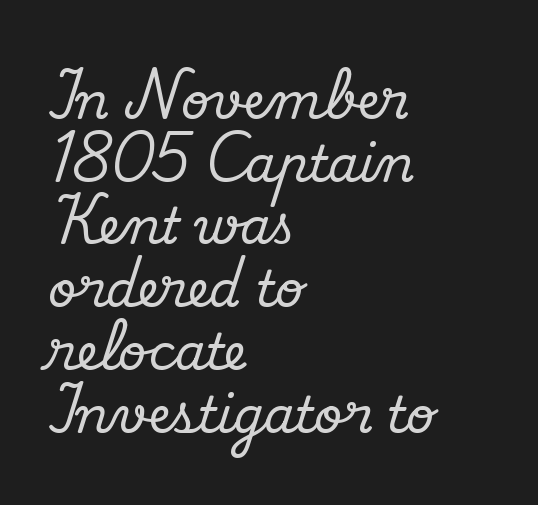
Which margin do the lines hug? The left one — the right edge is uneven. Does extra space separate the letters? No, they use regular spacing. The words here are not underlined. Does the type have serifs? Yes, each stem ends in a small foot. The vertical gap from one line to the next is medium. The letters advance in unequal steps, a hallmark of proportional type.
